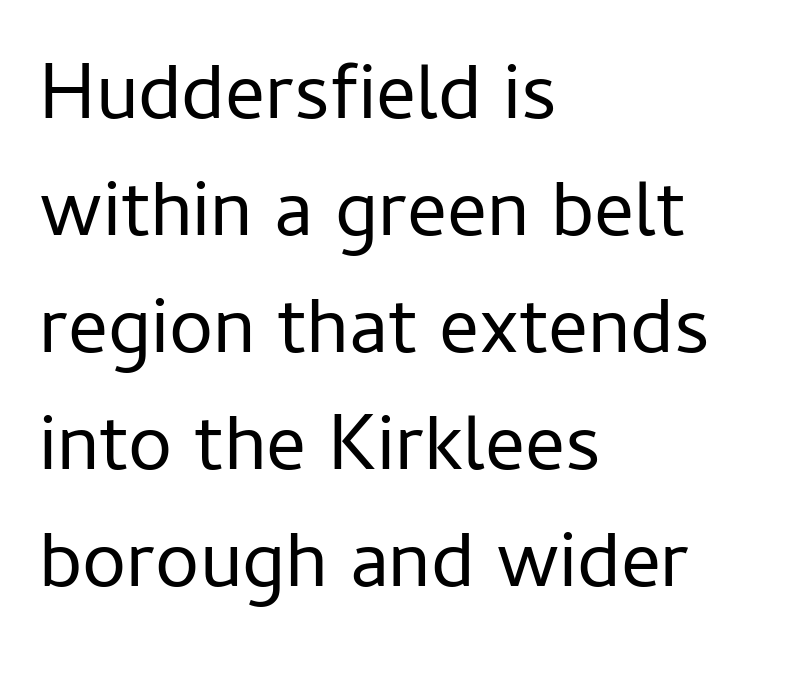
Q: Is the text bold? A: No.
Q: Is the text italic (slanted)? A: No, it is upright.
Q: Is the typeface a serif or a sans-serif typeface? A: Sans-serif.
Q: Is the text underlined? A: No.
Q: How is the paragraph aligned? A: Left-aligned.
Q: Is the spacing between letters normal or unusually wide? A: Normal.
Q: Is the spacing between lines tight, normal or loose? A: Normal.
Q: Width (condensed, normal, or wide)? A: Normal.
Q: Stroke contrast? A: Low.
Q: x-height? A: Medium.
Q: Monospaced? A: No.
